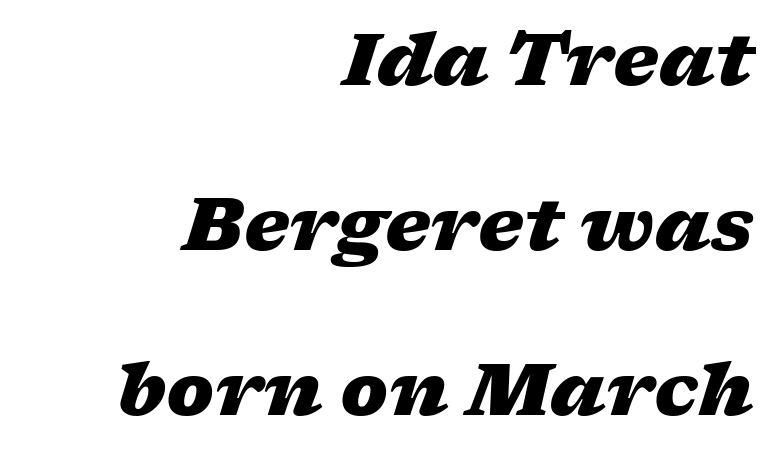
{"italic": "yes", "lean": "right", "slant_degrees": 17, "bold": "yes", "weight": "heavy", "width": "wide", "stroke_contrast": "low", "x_height": "medium", "monospaced": "no", "underline": "no", "align": "right", "line_spacing": "loose", "line_spacing_ratio": 2.29, "letter_spacing": "normal", "letter_spacing_em": 0.0, "glyph_px": 72}
